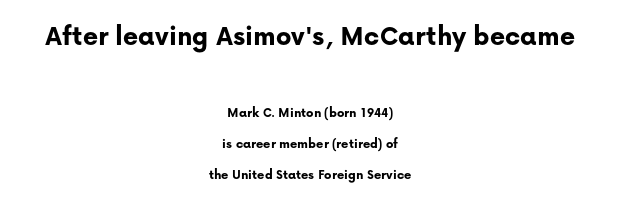
{"serif": "no", "italic": "no", "bold": "yes", "weight": "bold", "width": "normal", "stroke_contrast": "low", "x_height": "medium", "monospaced": "no", "underline": "no", "align": "center", "line_spacing": "loose", "line_spacing_ratio": 2.21, "letter_spacing": "normal", "letter_spacing_em": 0.0, "larger_block": "first", "size_ratio": 2.07, "glyph_px": 29}
